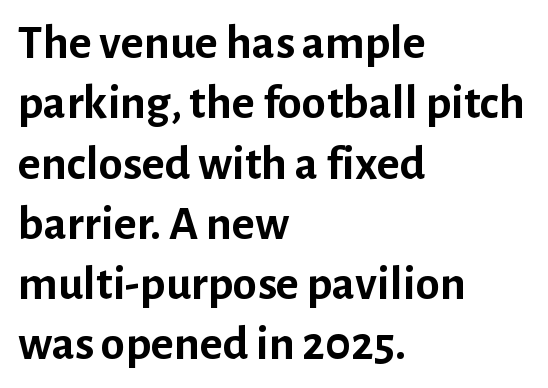
Q: Is the text bold? A: Yes.
Q: Is the text italic (slanted)? A: No, it is upright.
Q: Is the typeface a serif or a sans-serif typeface? A: Sans-serif.
Q: Is the text underlined? A: No.
Q: How is the paragraph aligned? A: Left-aligned.
Q: Is the spacing between letters normal or unusually wide? A: Normal.
Q: Width (condensed, normal, or wide)? A: Normal.
Q: Stroke contrast? A: Low.
Q: x-height? A: Medium.
Q: Monospaced? A: No.
